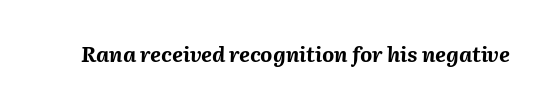
The image shows 21 px bold type, italic (leaning right); set normal letter spacing, not underlined.
